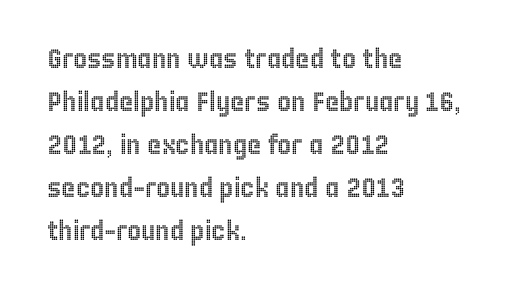
The image shows 27 px text type, upright; set left-aligned, normal line spacing (1.59x), normal letter spacing, not underlined.
